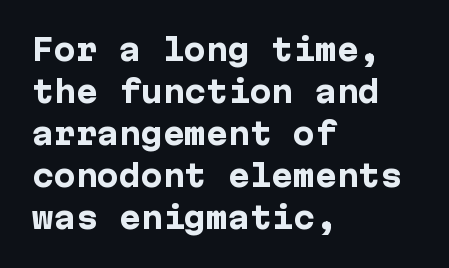
{"serif": "no", "italic": "no", "bold": "yes", "weight": "heavy", "width": "normal", "stroke_contrast": "low", "x_height": "medium", "underline": "no", "align": "left", "line_spacing": "normal", "line_spacing_ratio": 1.45, "letter_spacing": "normal", "letter_spacing_em": 0.0, "glyph_px": 29}
